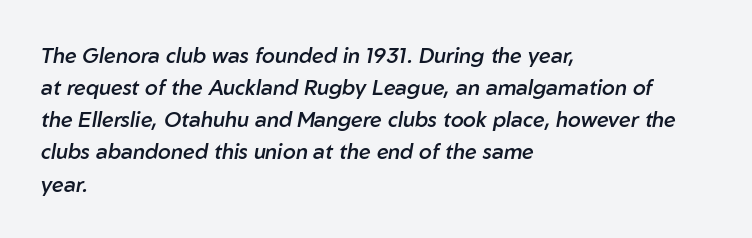
Q: Is the text bold? A: Semi-bold.
Q: Is the text italic (slanted)? A: Yes, it leans right by about 10 degrees.
Q: Is the text underlined? A: No.
Q: How is the paragraph aligned? A: Left-aligned.
Q: Is the spacing between letters normal or unusually wide? A: Normal.
Q: Is the spacing between lines tight, normal or loose? A: Normal.
